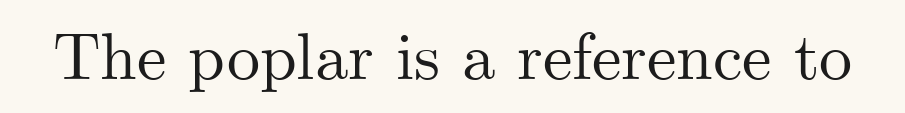
The glyphs are unaccompanied by any horizontal stroke below them. Examine the stroke ends and you'll spot serifs. In terms of posture, this sample is upright. Looks like regular typesetting: each glyph gets only the width it needs.
